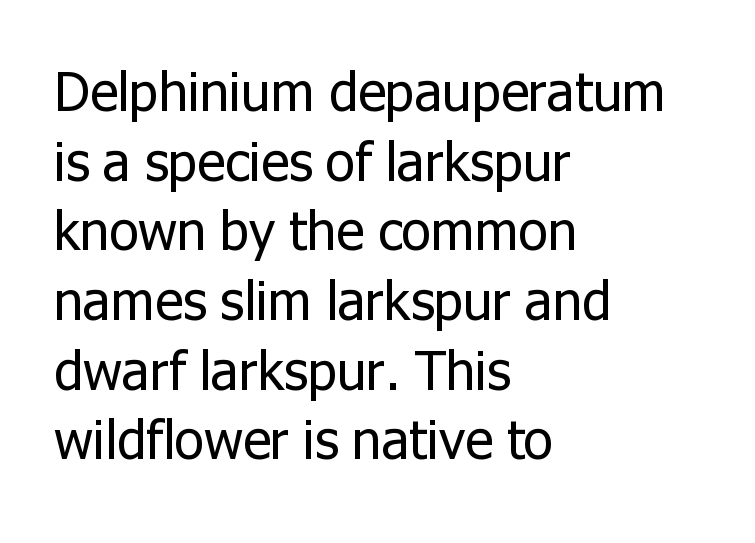
The designer went with a sans here, leaving each stem footless. Glance below the letters and you will spot only blank space. Weight: not bold — regular or lighter. Interline gaps are of average width in this sample.
